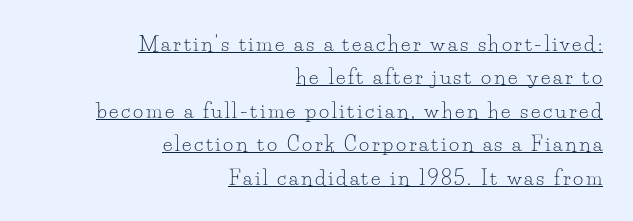
Q: Is the text bold? A: No.
Q: Is the text italic (slanted)? A: No, it is upright.
Q: Is the text underlined? A: Yes.
Q: How is the paragraph aligned? A: Right-aligned.
Q: Is the spacing between lines tight, normal or loose? A: Normal.
